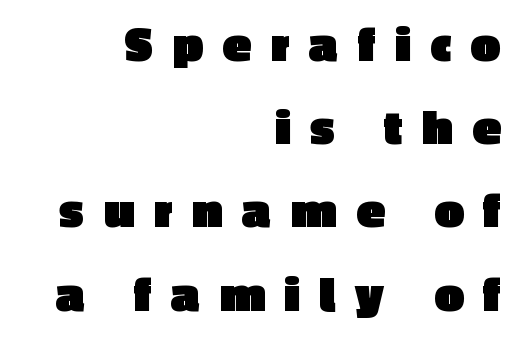
The image shows 52 px heavy sans-serif type, upright; set right-aligned, normal line spacing (1.6x), unusually wide letter spacing (+0.39 em), not underlined; a medium x-height.
